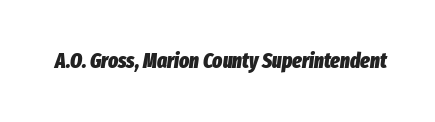
{"italic": "yes", "lean": "right", "slant_degrees": 8, "bold": "yes", "underline": "no", "letter_spacing": "normal", "letter_spacing_em": 0.0, "glyph_px": 21}
